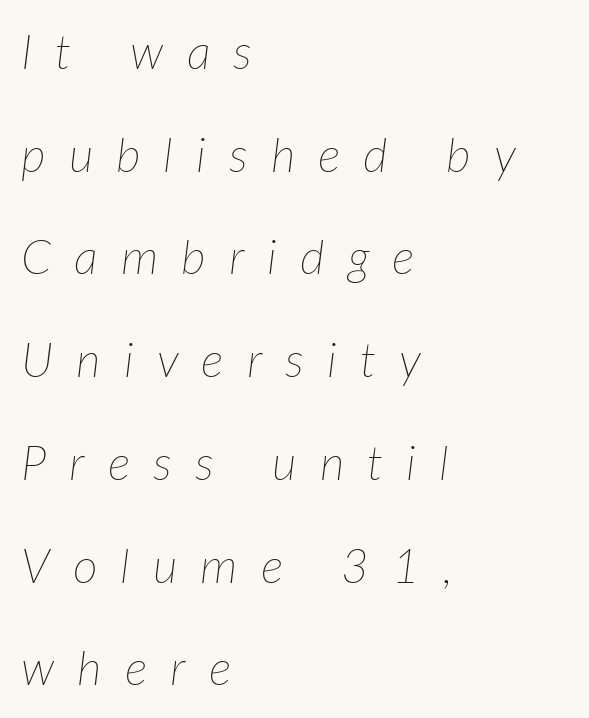
One-word summary of the alignment: left. Line spacing here is loose. Slanted lettering throughout. Is the letter spacing exaggerated? Yes — the characters are pushed far apart.
